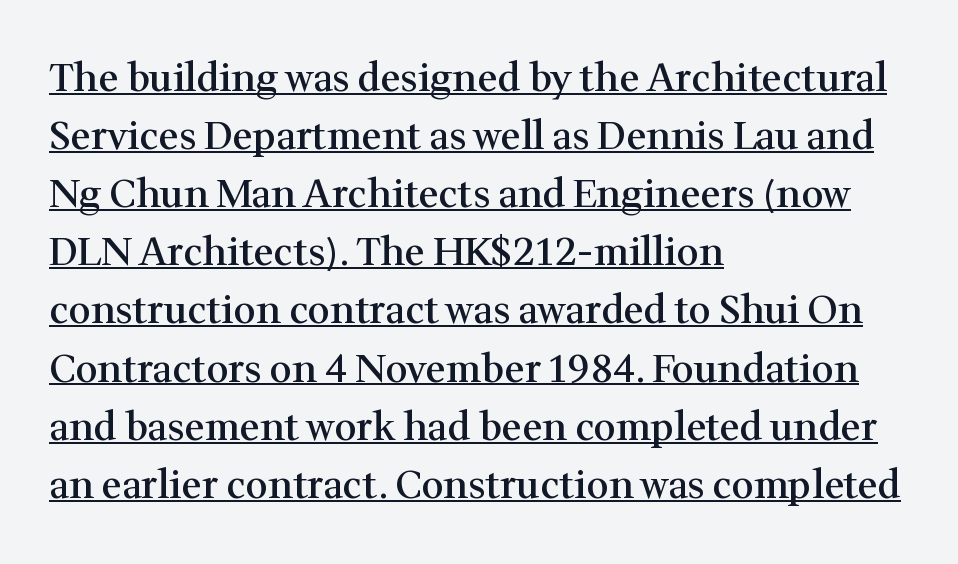
Q: Is the text bold? A: Semi-bold.
Q: Is the text italic (slanted)? A: No, it is upright.
Q: Is the typeface a serif or a sans-serif typeface? A: Serif.
Q: Is the text underlined? A: Yes.
Q: How is the paragraph aligned? A: Left-aligned.
Q: Is the spacing between letters normal or unusually wide? A: Normal.
Q: Is the spacing between lines tight, normal or loose? A: Normal.
Q: Width (condensed, normal, or wide)? A: Normal.
Q: Stroke contrast? A: Medium.
Q: x-height? A: Medium.
Q: Monospaced? A: No.
